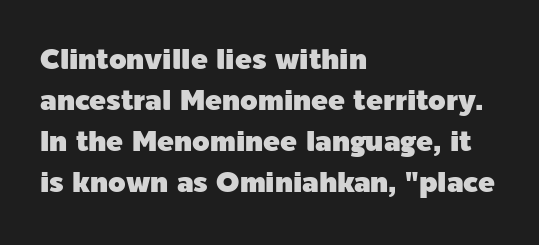
The image shows 28 px sans-serif type, upright; set left-aligned, normal line spacing (1.47x), normal letter spacing, not underlined; a medium x-height.
